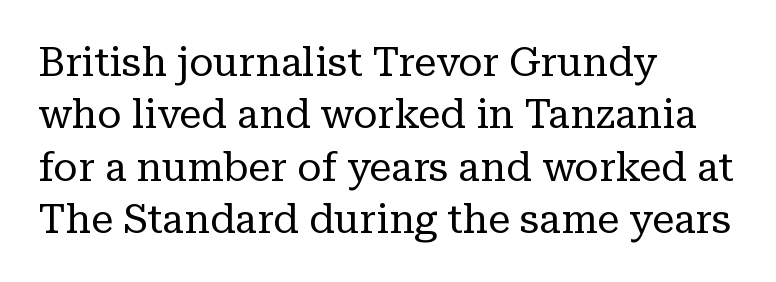
Standard letterfit; no display-style spreading of the glyphs. Students, observe: this is what conventionally led text looks like. Rule under the text: the space is simply empty. The font is comparable to plain body text, perhaps lighter.
